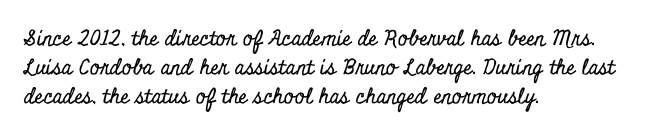
{"underline": "no", "align": "left", "line_spacing": "normal", "line_spacing_ratio": 1.39, "letter_spacing": "normal", "letter_spacing_em": 0.0, "glyph_px": 21}
